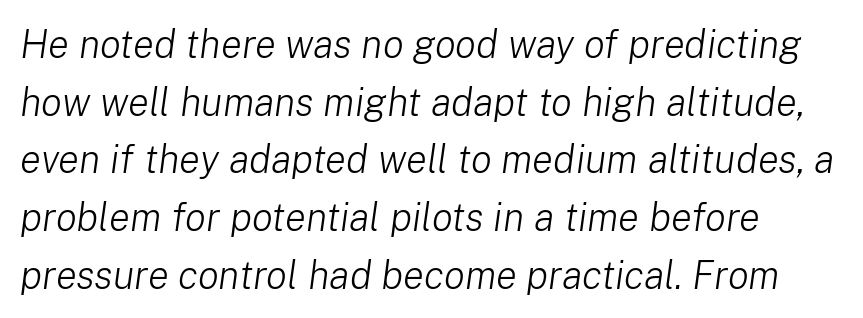
Q: Is the text bold? A: No.
Q: Is the text italic (slanted)? A: Yes, it leans right by about 8 degrees.
Q: Is the text underlined? A: No.
Q: How is the paragraph aligned? A: Left-aligned.
Q: Is the spacing between letters normal or unusually wide? A: Normal.
Q: Is the spacing between lines tight, normal or loose? A: Normal.
Q: Width (condensed, normal, or wide)? A: Normal.
Q: Stroke contrast? A: Low.
Q: x-height? A: Medium.
Q: Monospaced? A: No.
